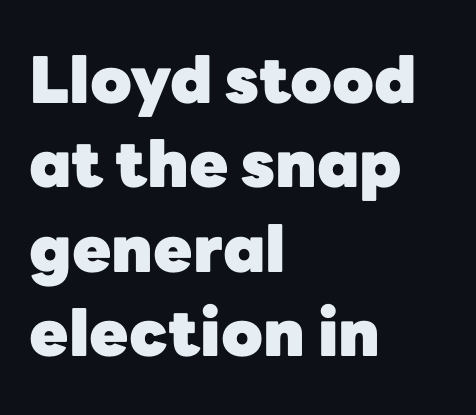
Q: Is the text bold? A: Yes.
Q: Is the text italic (slanted)? A: No, it is upright.
Q: Is the typeface a serif or a sans-serif typeface? A: Sans-serif.
Q: Is the text underlined? A: No.
Q: How is the paragraph aligned? A: Left-aligned.
Q: Is the spacing between letters normal or unusually wide? A: Normal.
Q: Is the spacing between lines tight, normal or loose? A: Normal.
Q: Width (condensed, normal, or wide)? A: Normal.
Q: Stroke contrast? A: Low.
Q: x-height? A: Medium.
Q: Monospaced? A: No.
